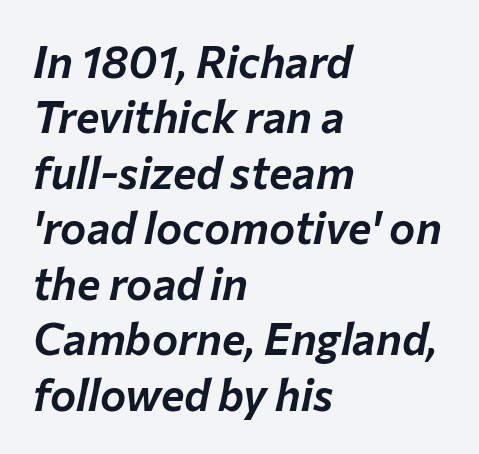
The image shows 44 px text type, italic (leaning right); set left-aligned, normal line spacing (1.26x), normal letter spacing, not underlined; low stroke contrast and a medium x-height.
